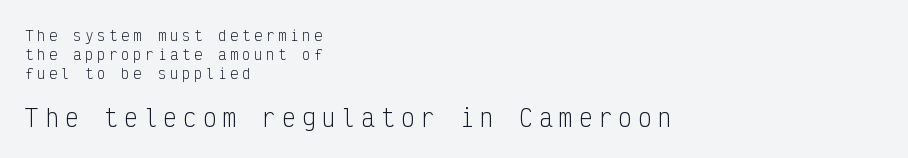
The lines in this sample share a left origin and differ only in where they stop. Visually, the bottom section dominates because its glyphs are scaled up. The letters are spread apart with noticeably loose tracking. Posture: straight, roman, zero tilt. Stem width sits at or under what a default text font uses.
